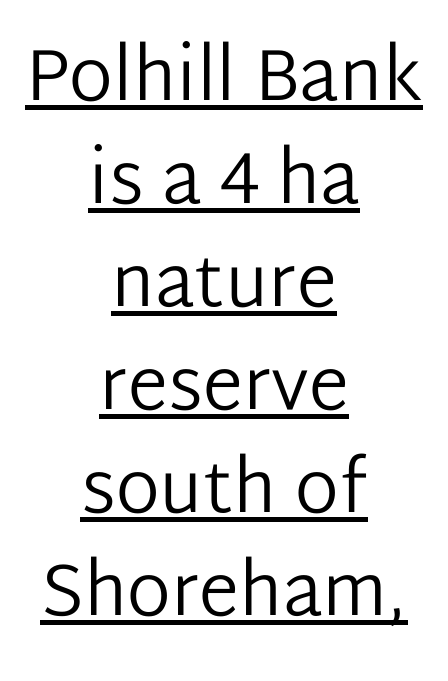
The lines are quadded center. Is there much room between lines? A standard amount, neither cramped nor airy. To sum up the face: it is a sans, with no serifs. You can see a thin bar hugging the bottom of the glyphs. Weight: in the light-to-regular range. Does extra space separate the letters? No, they use regular spacing.
